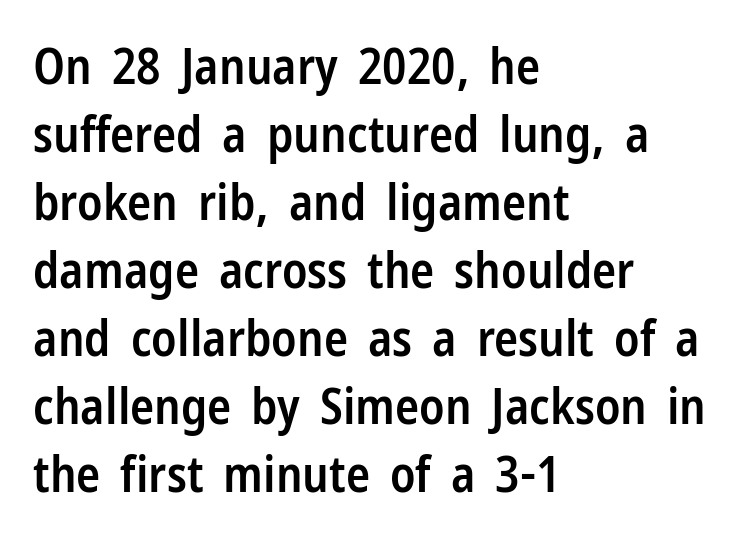
The image shows 50 px semibold, condensed sans-serif type, upright; set left-aligned, normal line spacing (1.36x), normal letter spacing, not underlined; low stroke contrast and a medium x-height.
